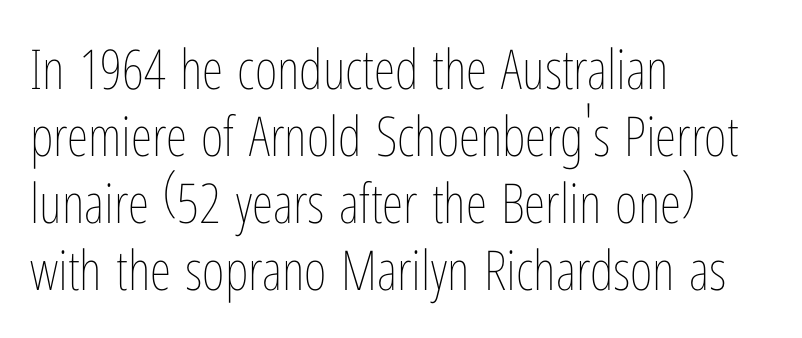
Q: Is the text bold? A: No.
Q: Is the text italic (slanted)? A: No, it is upright.
Q: Is the text underlined? A: No.
Q: How is the paragraph aligned? A: Left-aligned.
Q: Is the spacing between letters normal or unusually wide? A: Normal.
Q: Width (condensed, normal, or wide)? A: Condensed.
Q: Stroke contrast? A: Low.
Q: x-height? A: Medium.
Q: Monospaced? A: No.
